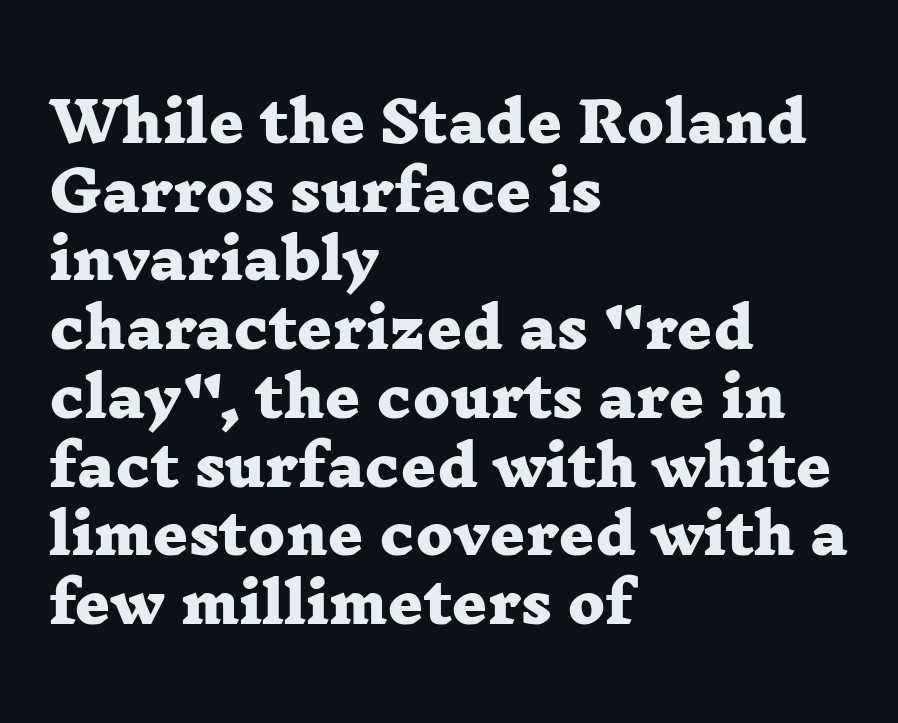
The face used here is proportionally spaced, like ordinary book or web type. Each word holds together tightly as a unit, with standard inter-letter gaps. The rag falls on the right side of this text block. A clean baseline with only descenders dipping below it.
